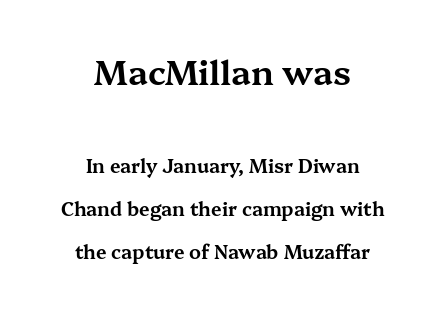
{"serif": "yes", "italic": "no", "width": "wide", "stroke_contrast": "medium", "x_height": "medium", "monospaced": "no", "underline": "no", "align": "center", "line_spacing": "loose", "line_spacing_ratio": 2.28, "letter_spacing": "normal", "letter_spacing_em": 0.0, "larger_block": "first", "size_ratio": 1.79, "glyph_px": 34}
